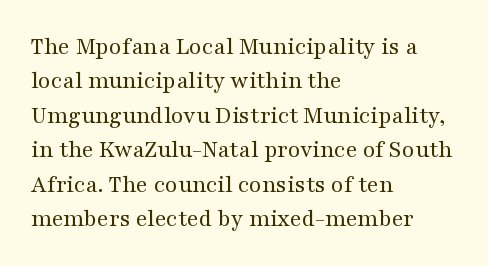
Q: Is the text bold? A: No.
Q: Is the text italic (slanted)? A: No, it is upright.
Q: Is the text underlined? A: No.
Q: How is the paragraph aligned? A: Left-aligned.
Q: Is the spacing between letters normal or unusually wide? A: Normal.
Q: Is the spacing between lines tight, normal or loose? A: Normal.
